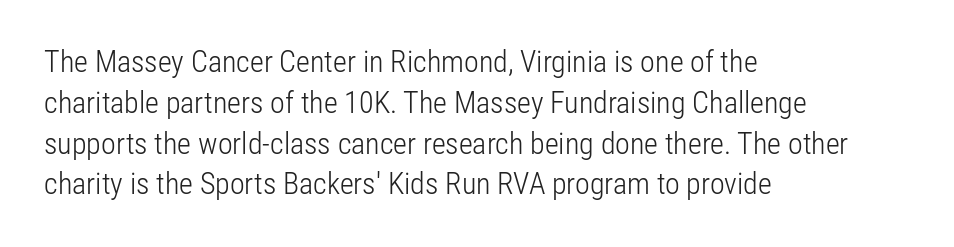
{"serif": "no", "italic": "no", "bold": "no", "weight": "light", "width": "condensed", "stroke_contrast": "low", "x_height": "medium", "monospaced": "no", "underline": "no", "align": "left", "line_spacing": "normal", "line_spacing_ratio": 1.36, "letter_spacing": "normal", "letter_spacing_em": 0.0, "glyph_px": 30}
